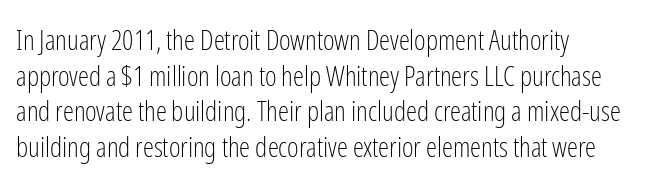
{"serif": "no", "italic": "no", "bold": "no", "weight": "light", "width": "condensed", "stroke_contrast": "low", "x_height": "medium", "monospaced": "no", "underline": "no", "align": "left", "line_spacing": "normal", "line_spacing_ratio": 1.27, "letter_spacing": "normal", "letter_spacing_em": 0.0, "glyph_px": 28}
